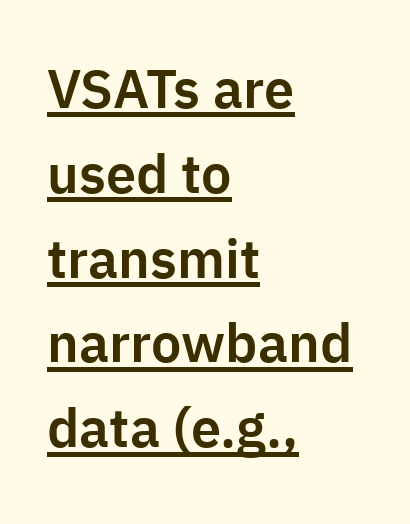
Reading down the block, your eye returns to a fixed left position each line. The letters advance in unequal steps, a hallmark of proportional type. Rows of type keep a routine distance in the vertical direction. This sample uses an upright cut, with every glyph sitting square on the baseline.
